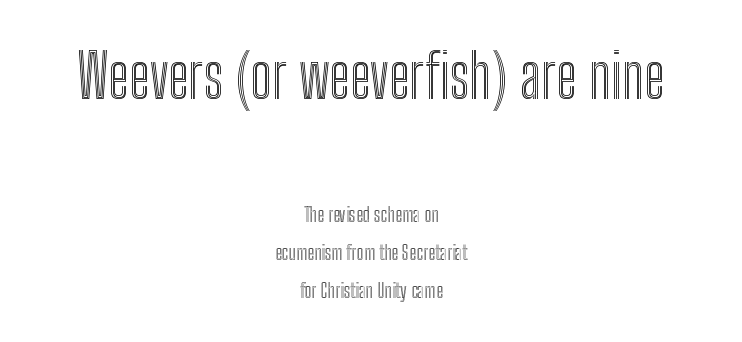
Q: Is the text italic (slanted)? A: No, it is upright.
Q: Is the text underlined? A: No.
Q: How is the paragraph aligned? A: Centered.
Q: Is the spacing between letters normal or unusually wide? A: Normal.
Q: Is the spacing between lines tight, normal or loose? A: Loose.
Q: Which block of text is set in a larger size, the first (top) or the second (bottom)? A: The first (top) one.
Q: Width (condensed, normal, or wide)? A: Condensed.
Q: x-height? A: Medium.
Q: Monospaced? A: No.
